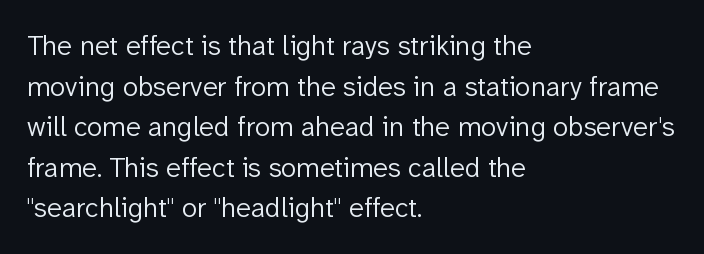
Bare-footed words on every line. You could not count columns in this text — the font is proportionally spaced. Which margin do the lines hug? The left one — the right edge is uneven. Ink coverage per letter is moderate at most.
